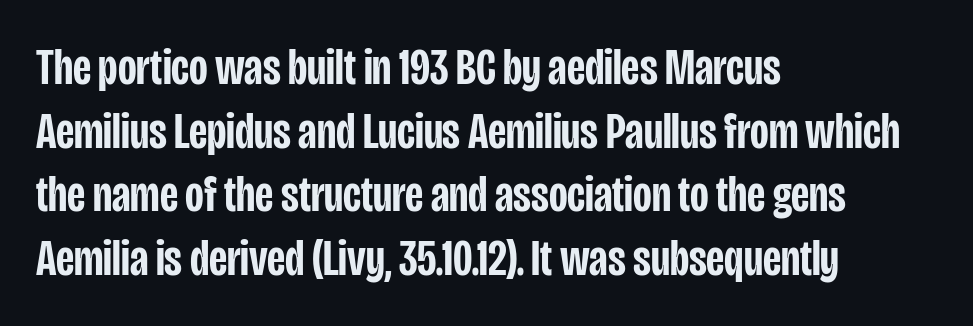
Q: Is the text bold? A: Semi-bold.
Q: Is the text italic (slanted)? A: No, it is upright.
Q: Is the typeface a serif or a sans-serif typeface? A: Sans-serif.
Q: Is the text underlined? A: No.
Q: How is the paragraph aligned? A: Left-aligned.
Q: Is the spacing between letters normal or unusually wide? A: Normal.
Q: Is the spacing between lines tight, normal or loose? A: Normal.
Q: Width (condensed, normal, or wide)? A: Condensed.
Q: Stroke contrast? A: Low.
Q: x-height? A: Large.
Q: Monospaced? A: No.
